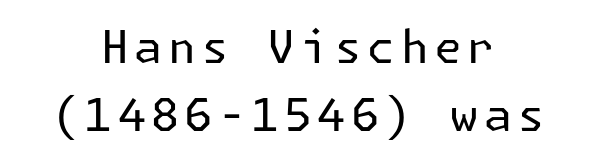
The image shows 45 px regular-weight sans-serif type, upright; set centered, normal line spacing (1.51x), not underlined; low stroke contrast and a medium x-height.
